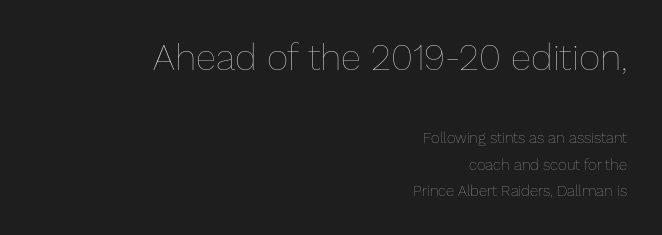
Q: Is the text bold? A: No.
Q: Is the text italic (slanted)? A: No, it is upright.
Q: Is the text underlined? A: No.
Q: How is the paragraph aligned? A: Right-aligned.
Q: Is the spacing between letters normal or unusually wide? A: Normal.
Q: Which block of text is set in a larger size, the first (top) or the second (bottom)? A: The first (top) one.
Q: Width (condensed, normal, or wide)? A: Normal.
Q: Stroke contrast? A: Low.
Q: x-height? A: Medium.
Q: Monospaced? A: No.
